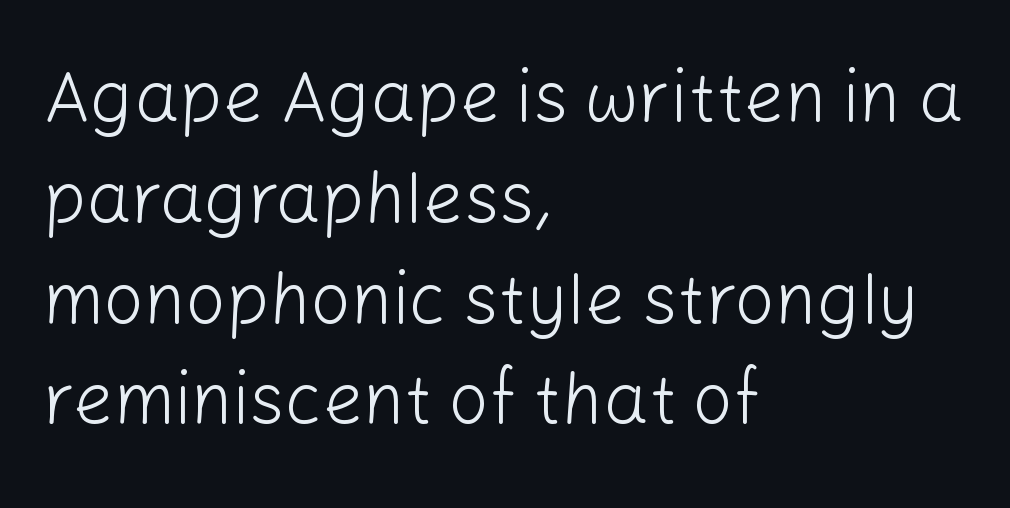
Q: Is the text bold? A: No.
Q: Is the text italic (slanted)? A: No, it is upright.
Q: Is the typeface a serif or a sans-serif typeface? A: Sans-serif.
Q: Is the text underlined? A: No.
Q: How is the paragraph aligned? A: Left-aligned.
Q: Is the spacing between letters normal or unusually wide? A: Normal.
Q: Is the spacing between lines tight, normal or loose? A: Normal.
Q: Width (condensed, normal, or wide)? A: Normal.
Q: Stroke contrast? A: Low.
Q: x-height? A: Medium.
Q: Monospaced? A: No.
